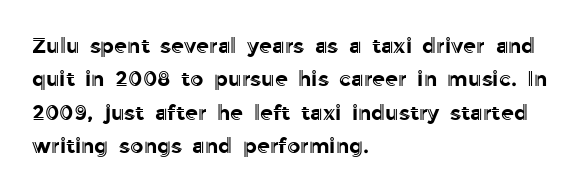
Q: Is the text italic (slanted)? A: No, it is upright.
Q: Is the text underlined? A: No.
Q: How is the paragraph aligned? A: Left-aligned.
Q: Is the spacing between letters normal or unusually wide? A: Normal.
Q: Is the spacing between lines tight, normal or loose? A: Normal.
